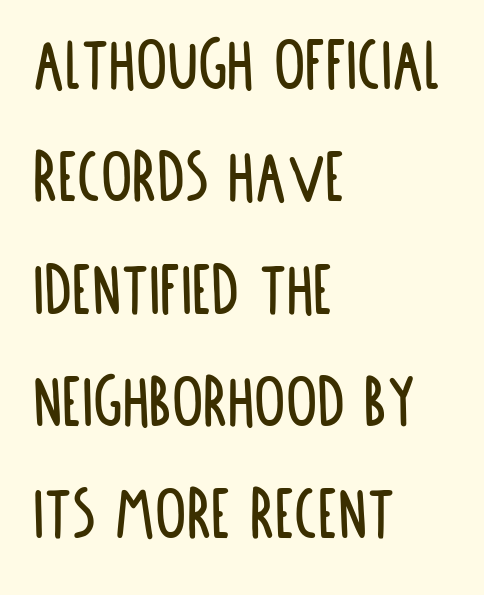
If you drew a line through each stem, it would be perfectly vertical. Plain, unruled lines of type. The lines are quadded left. Are there feet on the stems? There aren't — it's a sans.
